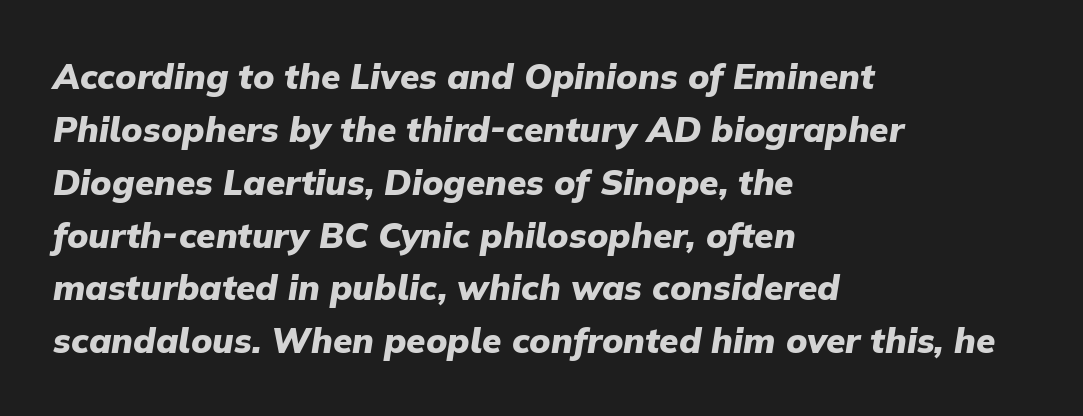
The image shows 35 px heavy type, italic (leaning right); set left-aligned, normal line spacing (1.51x), normal letter spacing, not underlined; low stroke contrast and a medium x-height.
